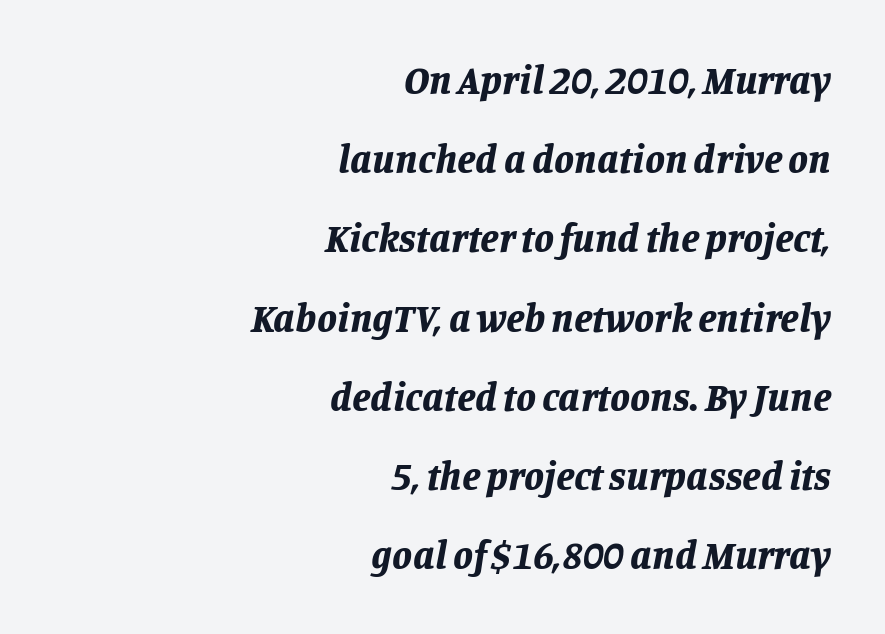
The image shows 40 px bold type, italic (leaning right); set right-aligned, loose line spacing (1.98x), normal letter spacing, not underlined; low stroke contrast and a large x-height.
